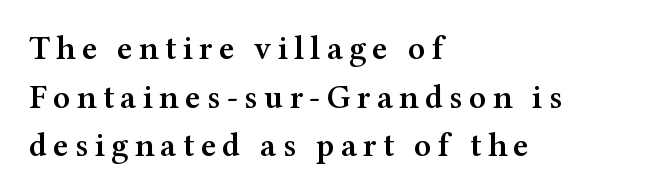
{"serif": "yes", "italic": "no", "bold": "semi", "weight": "semibold", "width": "wide", "stroke_contrast": "medium", "x_height": "medium", "monospaced": "no", "underline": "no", "align": "left", "line_spacing": "normal", "line_spacing_ratio": 1.47, "glyph_px": 33}
